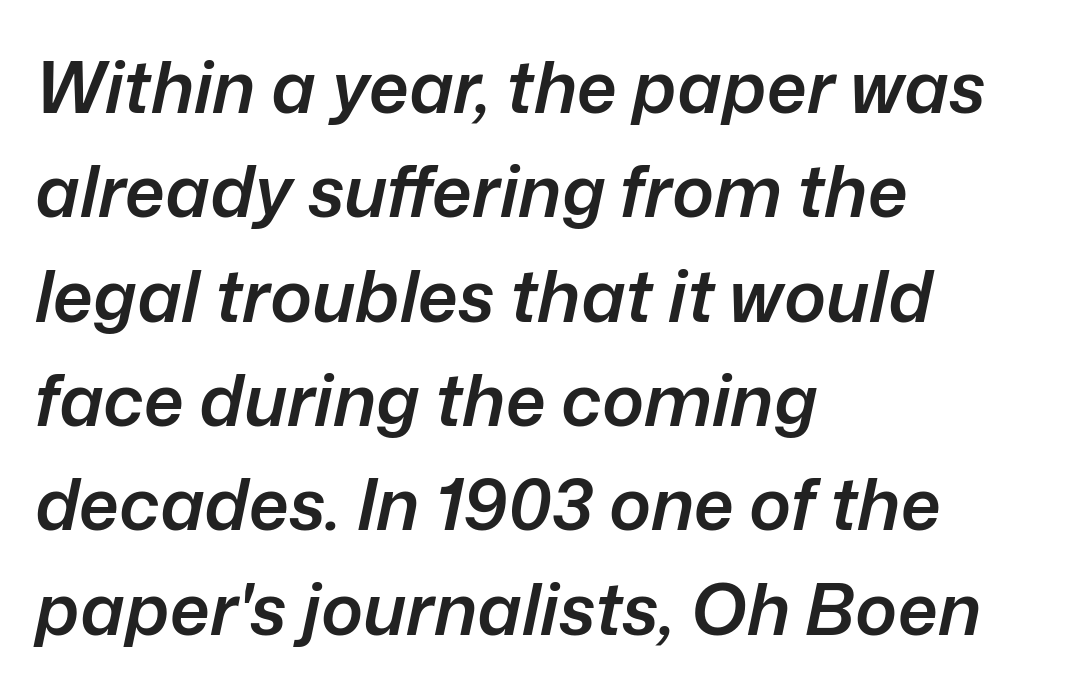
Tall strokes in this sample are angled rather than plumb. Spacing verdict: proportional, widths tailored to each character. Does the copy run flush right? No — it runs flush left. In terms of leading, this rendering sits right in the middle.
